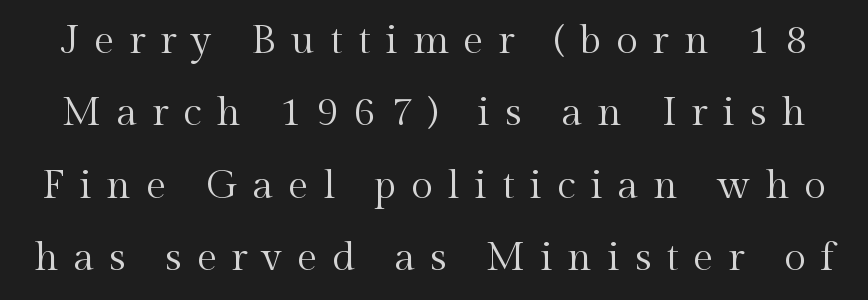
The weight tops out at a normal text grade. Old-style or modern, the face here clearly has serifs. Underline: absent. Look at the tracking — it's clearly loosened, letters drifting apart.
